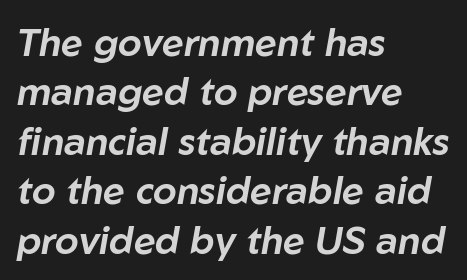
Anything drawn beneath the words? Only blank space. Is the type slanted? Yes — the strokes lean at a clear angle. Is this a fixed-width face? No — the glyphs have proportional, varying widths. Every row of glyphs begins at an identical x-position on the left.
